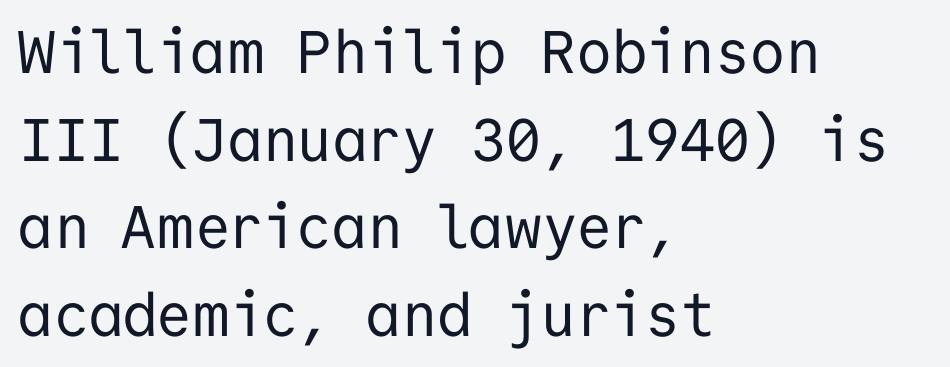
Honestly, the row spacing looks completely unremarkable. Beneath every word, the page is bare. The passage shown is typeset with a sans-serif family. The characters are drawn with everyday or finer stroke widths. One-word summary of the alignment: left. The specimen reads as upright at a glance.
